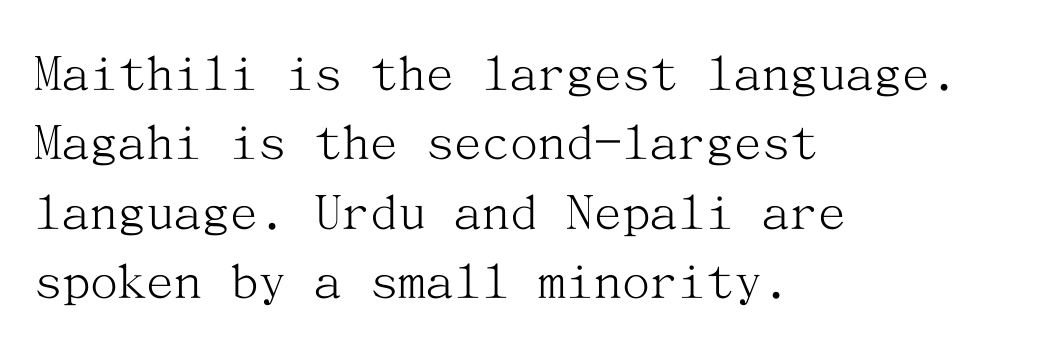
The image shows 56 px light serif type, upright; set left-aligned, line spacing 1.24x, normal letter spacing, not underlined; medium stroke contrast and a medium x-height.
